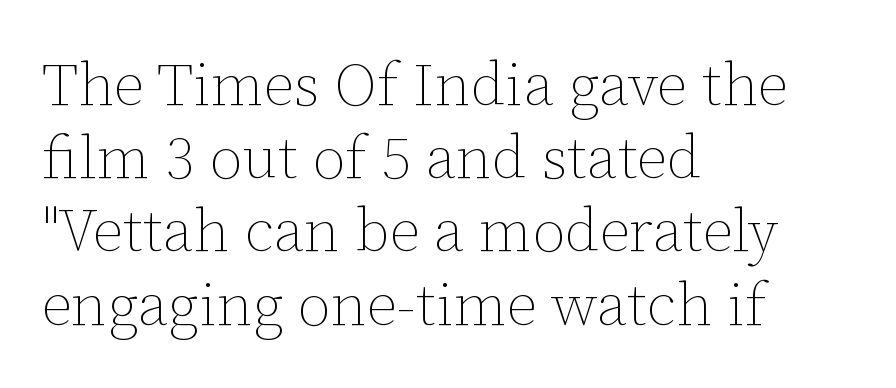
Compared with a centered layout, this one pins lines to the left instead. In terms of posture, this sample is upright. No extra tracking has been applied to these lines. A clean baseline with only descenders dipping below it.
